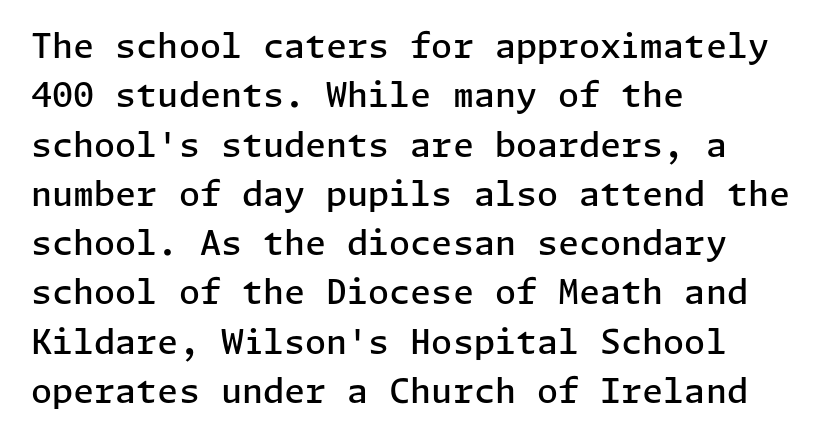
Unlike italic type, these characters show no tilt at all. Emphasis by weight is partial: semibold. The line-height multiplier appears to be the usual default. This rendering features lettering with no underline.
